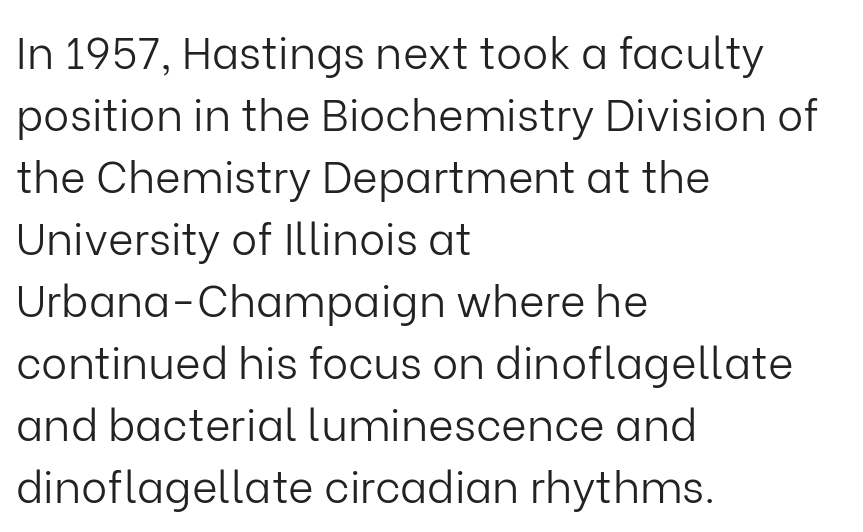
{"serif": "no", "italic": "no", "bold": "no", "weight": "light", "width": "normal", "stroke_contrast": "low", "x_height": "medium", "monospaced": "no", "underline": "no", "align": "left", "line_spacing": "normal", "line_spacing_ratio": 1.41, "letter_spacing": "normal", "letter_spacing_em": 0.0, "glyph_px": 44}
